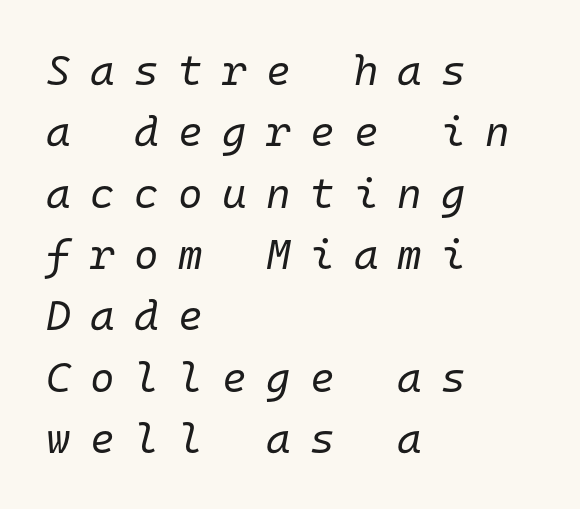
Q: Is the text bold? A: No.
Q: Is the text italic (slanted)? A: Yes, it leans right by about 10 degrees.
Q: Is the text underlined? A: No.
Q: How is the paragraph aligned? A: Left-aligned.
Q: Is the spacing between letters normal or unusually wide? A: Unusually wide.
Q: Is the spacing between lines tight, normal or loose? A: Normal.
Q: Width (condensed, normal, or wide)? A: Normal.
Q: Stroke contrast? A: Low.
Q: x-height? A: Medium.
Q: Monospaced? A: Yes.
